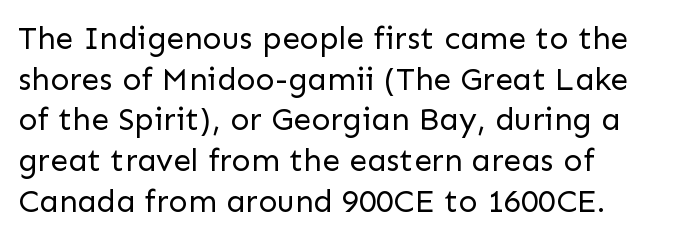
The image shows 32 px regular-weight sans-serif type, upright; set normal line spacing (1.27x), normal letter spacing, not underlined; low stroke contrast and a medium x-height.
